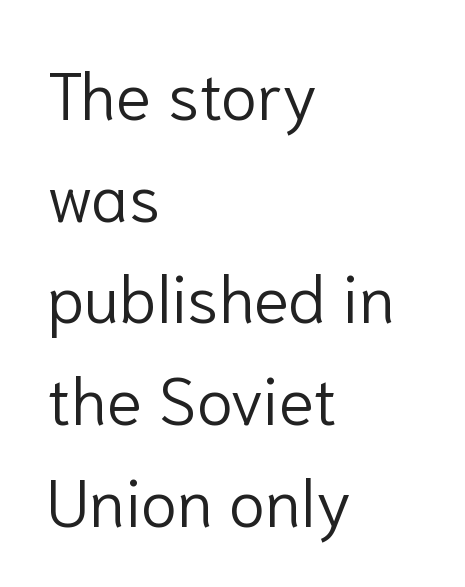
{"serif": "no", "italic": "no", "bold": "no", "weight": "light", "width": "normal", "stroke_contrast": "low", "x_height": "medium", "monospaced": "no", "underline": "no", "align": "left", "line_spacing": "normal", "line_spacing_ratio": 1.54, "letter_spacing": "normal", "letter_spacing_em": 0.0, "glyph_px": 66}
